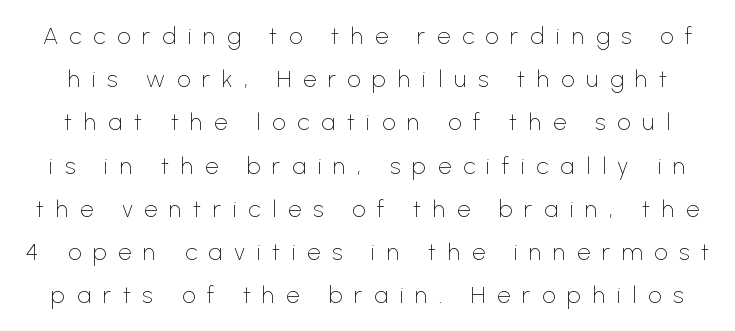
The type sits square on the baseline with zero lean. The string is rendered with underlining switched off. The letters are spread apart with noticeably loose tracking. The letterforms sit at book weight or below.
